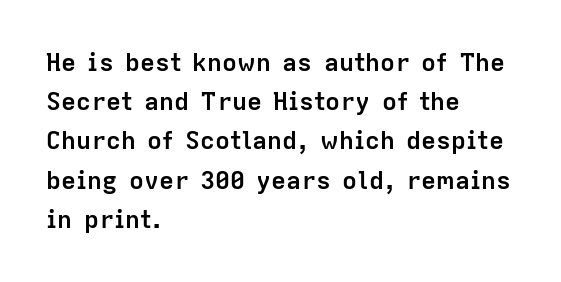
The image shows 25 px bold type, upright; set left-aligned, normal line spacing (1.57x), normal letter spacing, not underlined.
